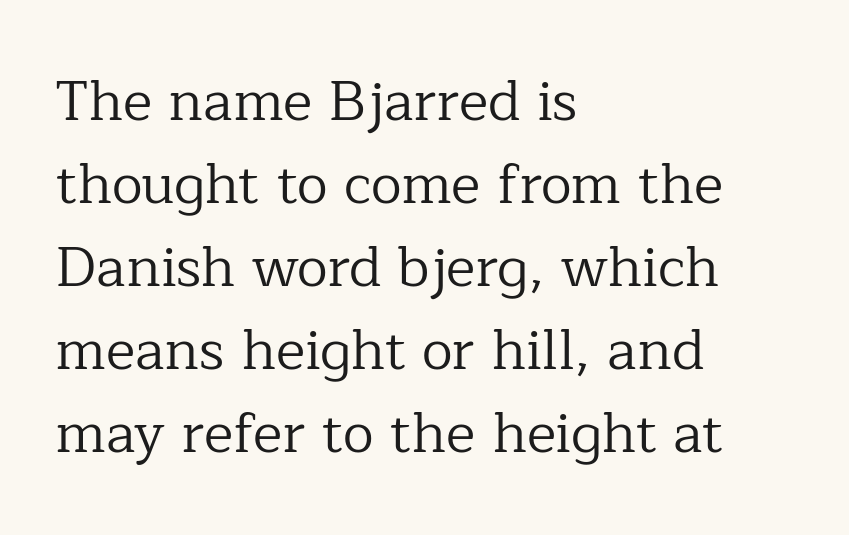
Q: Is the text bold? A: No.
Q: Is the text italic (slanted)? A: No, it is upright.
Q: Is the typeface a serif or a sans-serif typeface? A: Serif.
Q: Is the text underlined? A: No.
Q: How is the paragraph aligned? A: Left-aligned.
Q: Is the spacing between letters normal or unusually wide? A: Normal.
Q: Is the spacing between lines tight, normal or loose? A: Normal.
Q: Width (condensed, normal, or wide)? A: Normal.
Q: Stroke contrast? A: Low.
Q: x-height? A: Medium.
Q: Monospaced? A: No.
